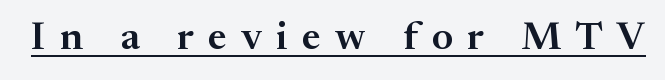
{"serif": "yes", "italic": "no", "width": "normal", "stroke_contrast": "medium", "x_height": "medium", "monospaced": "no", "underline": "yes", "letter_spacing": "wide", "letter_spacing_em": 0.37, "glyph_px": 39}
